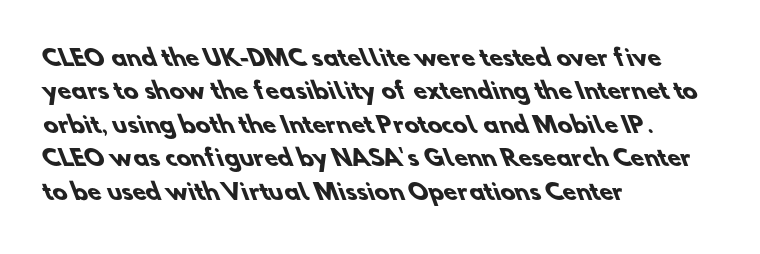
Caption: multi-line text, flush left, ragged right. A clean baseline with only descenders dipping below it. Inter-character spacing is left at the font's built-in metrics. Set as a true bold cut, around the 700 mark. The designer left line spacing at the default.
